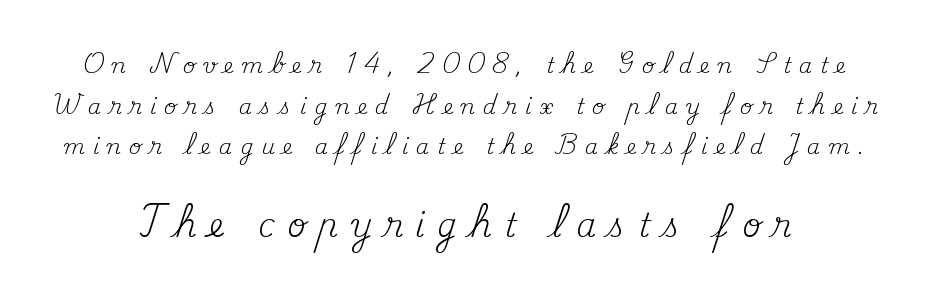
{"serif": "yes", "bold": "no", "weight": "regular", "width": "normal", "stroke_contrast": "medium", "x_height": "small", "monospaced": "no", "underline": "no", "line_spacing": "loose", "line_spacing_ratio": 1.93, "letter_spacing": "wide", "letter_spacing_em": 0.39, "larger_block": "second", "size_ratio": 1.52, "glyph_px": 32}
